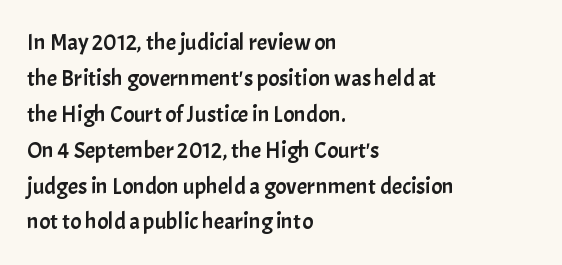
Q: Is the text italic (slanted)? A: No, it is upright.
Q: Is the text underlined? A: No.
Q: How is the paragraph aligned? A: Left-aligned.
Q: Is the spacing between letters normal or unusually wide? A: Normal.
Q: Is the spacing between lines tight, normal or loose? A: Normal.
